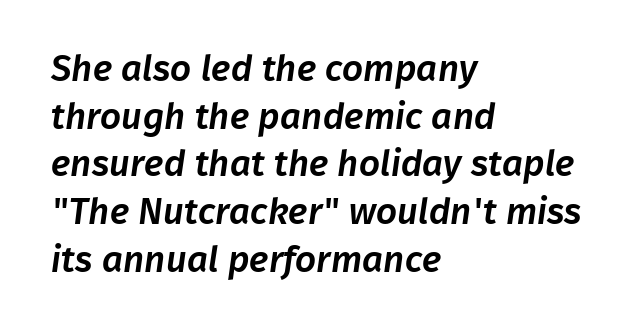
The image shows 37 px sans-serif type; set left-aligned, normal line spacing (1.29x), normal letter spacing, not underlined; low stroke contrast and a medium x-height.
